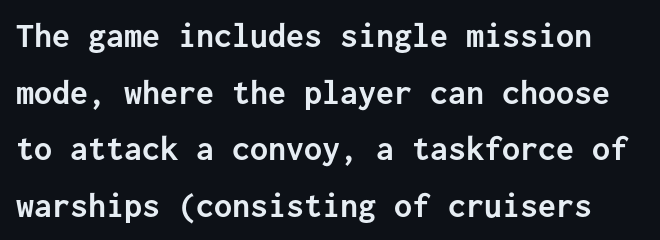
{"serif": "no", "italic": "no", "bold": "yes", "weight": "semibold", "width": "normal", "stroke_contrast": "low", "x_height": "medium", "monospaced": "yes", "underline": "no", "line_spacing": "normal", "line_spacing_ratio": 1.57, "letter_spacing": "normal", "letter_spacing_em": 0.0, "glyph_px": 36}
